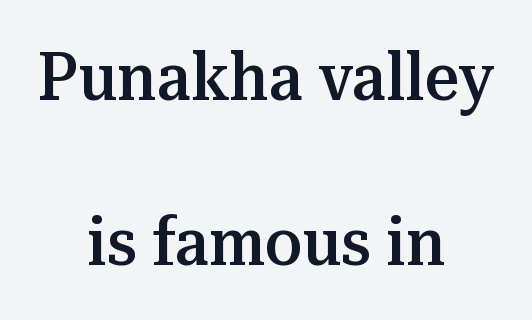
The font family rendered here belongs to the serif group. The gaps between neighbouring characters are ordinary and unremarkable. Note the varied advance widths — an 'i' is clearly narrower than an 'm'. A somewhat darkened texture: the type is semibold rather than bold. Every row of glyphs is offset so its center matches the block's center. Compared with typical paragraphs, the rows here are farther apart.
